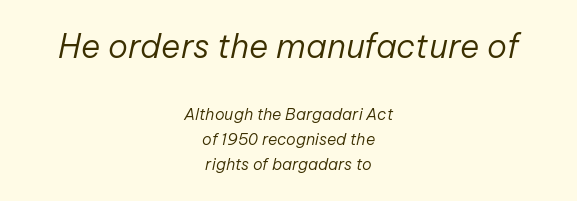
{"italic": "yes", "lean": "right", "slant_degrees": 12, "bold": "no", "weight": "regular", "width": "normal", "stroke_contrast": "low", "x_height": "medium", "monospaced": "no", "underline": "no", "align": "center", "line_spacing": "normal", "line_spacing_ratio": 1.58, "letter_spacing": "normal", "letter_spacing_em": 0.0, "larger_block": "first", "size_ratio": 2.06, "glyph_px": 33}
